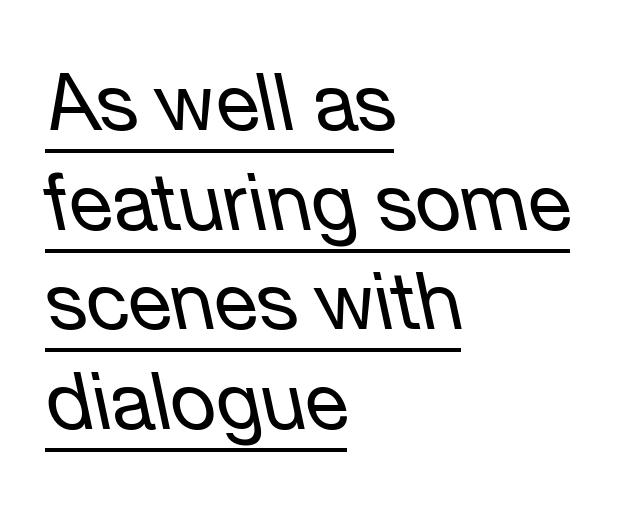
Q: Is the text bold? A: No.
Q: Is the text italic (slanted)? A: Yes, it leans left by about 12 degrees.
Q: Is the text underlined? A: Yes.
Q: How is the paragraph aligned? A: Left-aligned.
Q: Is the spacing between letters normal or unusually wide? A: Normal.
Q: Is the spacing between lines tight, normal or loose? A: Normal.
Q: Width (condensed, normal, or wide)? A: Normal.
Q: Stroke contrast? A: Low.
Q: x-height? A: Medium.
Q: Monospaced? A: No.
